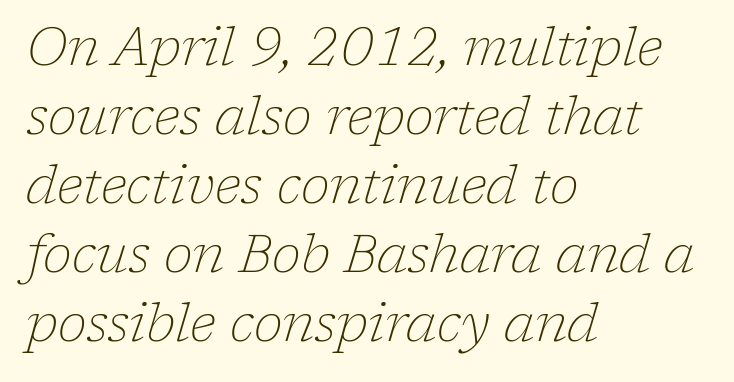
The letterforms sit shoulder to shoulder at normal distance. Layout note: lines flush left. Leading: standard. Every character sits at an angle, as italics do. Descenders are the only things crossing below the line. Think standard paragraph weight, or any step lighter than that.
